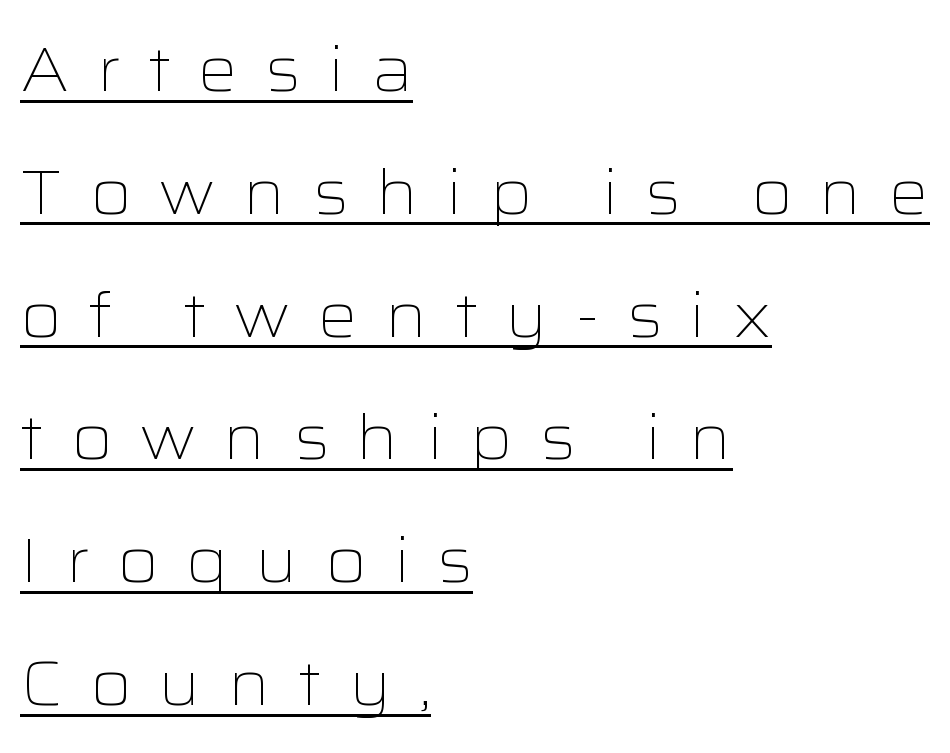
Q: Is the text bold? A: No.
Q: Is the text italic (slanted)? A: No, it is upright.
Q: Is the typeface a serif or a sans-serif typeface? A: Sans-serif.
Q: Is the text underlined? A: Yes.
Q: How is the paragraph aligned? A: Left-aligned.
Q: Is the spacing between letters normal or unusually wide? A: Unusually wide.
Q: Is the spacing between lines tight, normal or loose? A: Loose.
Q: Width (condensed, normal, or wide)? A: Wide.
Q: Stroke contrast? A: Low.
Q: x-height? A: Medium.
Q: Monospaced? A: No.
